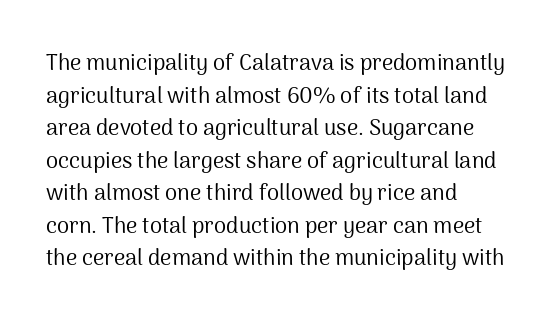
Q: Is the text bold? A: No.
Q: Is the text italic (slanted)? A: No, it is upright.
Q: Is the text underlined? A: No.
Q: How is the paragraph aligned? A: Left-aligned.
Q: Is the spacing between letters normal or unusually wide? A: Normal.
Q: Is the spacing between lines tight, normal or loose? A: Normal.
